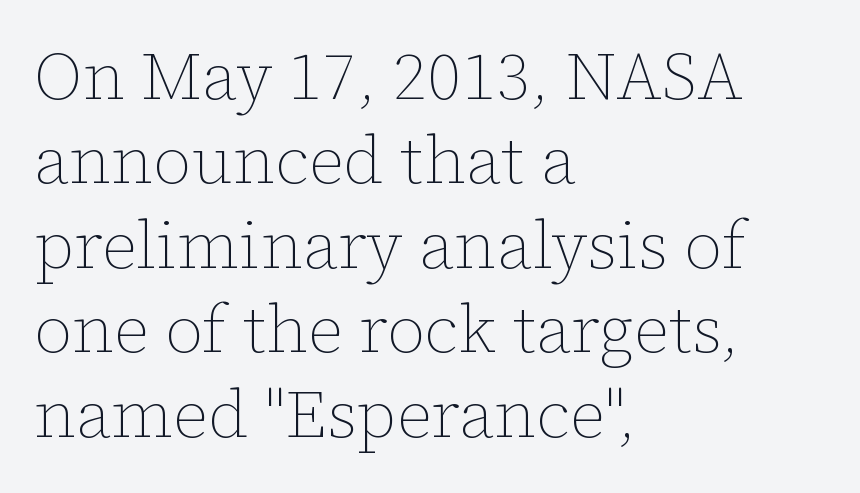
{"italic": "no", "bold": "no", "weight": "thin", "width": "normal", "stroke_contrast": "low", "x_height": "medium", "monospaced": "no", "underline": "no", "align": "left", "line_spacing": "normal", "line_spacing_ratio": 1.26, "letter_spacing": "normal", "letter_spacing_em": 0.0, "glyph_px": 67}
